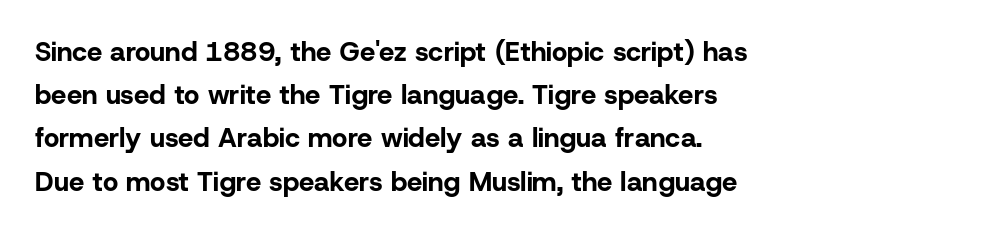
Layout note: lines flush left. Decoration check: the copy has no underline. Each new line begins a customary step beneath the previous one. The characters look thick and weighty, a clear bold. Do the letters lean? They stand straight.
